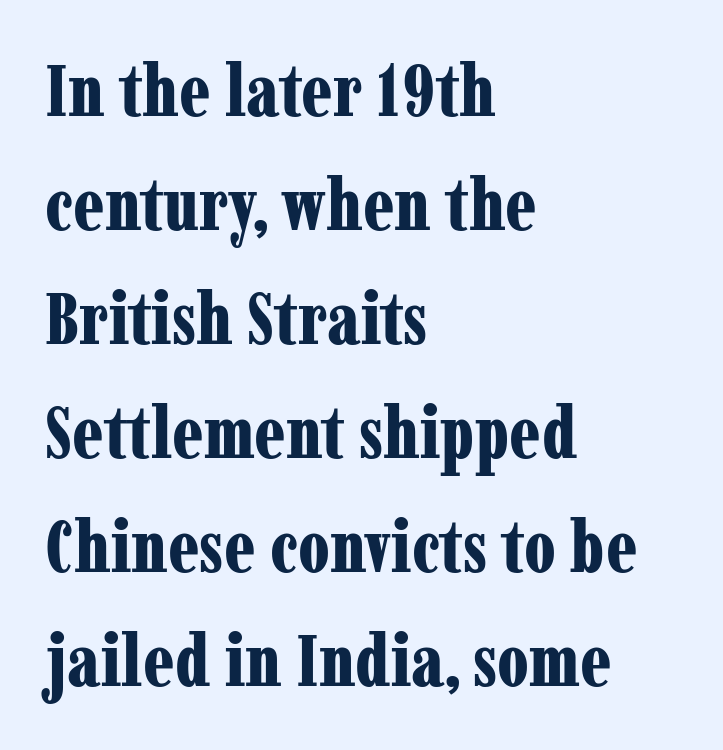
There is no visible air inserted between adjacent glyphs. A serif font was chosen for this passage. The string is rendered with underlining switched off. Posture: upright roman. Note the varied advance widths — an 'i' is clearly narrower than an 'm'. You'd pick this weight for a headline — it's a proper bold.
